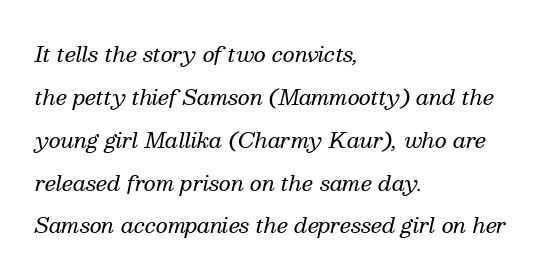
{"italic": "yes", "lean": "right", "slant_degrees": 13, "bold": "no", "underline": "no", "align": "left", "line_spacing": "loose", "line_spacing_ratio": 2.04, "letter_spacing": "normal", "letter_spacing_em": 0.0, "glyph_px": 21}
